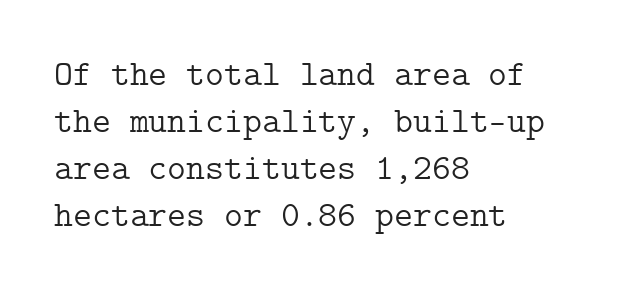
{"serif": "yes", "italic": "no", "bold": "no", "weight": "light", "width": "normal", "stroke_contrast": "low", "x_height": "medium", "underline": "no", "align": "left", "line_spacing": "normal", "line_spacing_ratio": 1.31, "letter_spacing": "normal", "letter_spacing_em": 0.0, "glyph_px": 36}
